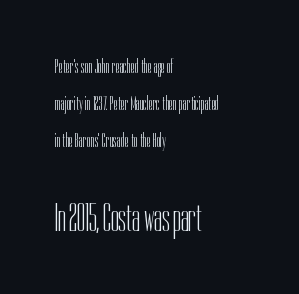
The image shows 39 px light, condensed sans-serif type, upright; set left-aligned, line spacing 1.84x, normal letter spacing, not underlined; the second (bottom) block is 1.95x larger; low stroke contrast and a medium x-height.
